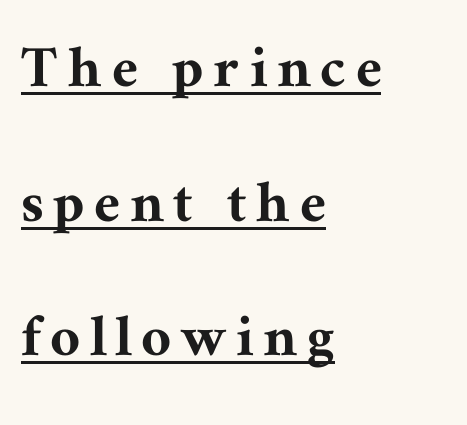
A typesetter would call this proportional, since set widths differ per character. The text block is weighted toward the left margin, trailing off unevenly rightward. Every stem runs plumb, perpendicular to the baseline. The line-height multiplier appears high, well above default.
